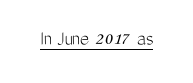
Q: Is the text bold? A: No.
Q: Is the text italic (slanted)? A: No, it is upright.
Q: Is the text underlined? A: Yes.
Q: Is the spacing between letters normal or unusually wide? A: Normal.
